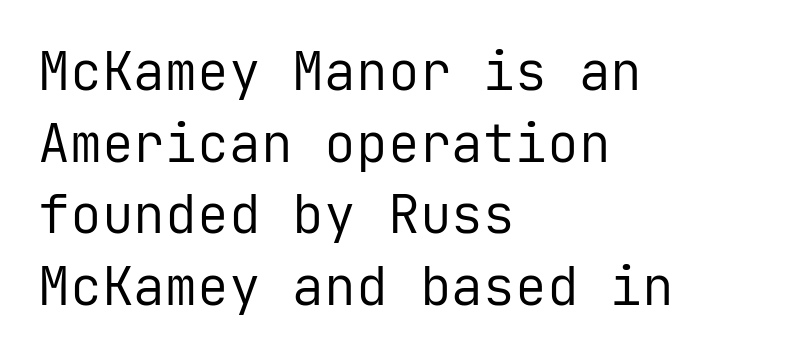
{"serif": "no", "italic": "no", "bold": "no", "weight": "regular", "width": "normal", "stroke_contrast": "low", "x_height": "medium", "monospaced": "yes", "underline": "no", "align": "left", "line_spacing": "normal", "line_spacing_ratio": 1.35, "letter_spacing": "normal", "letter_spacing_em": 0.0, "glyph_px": 53}
